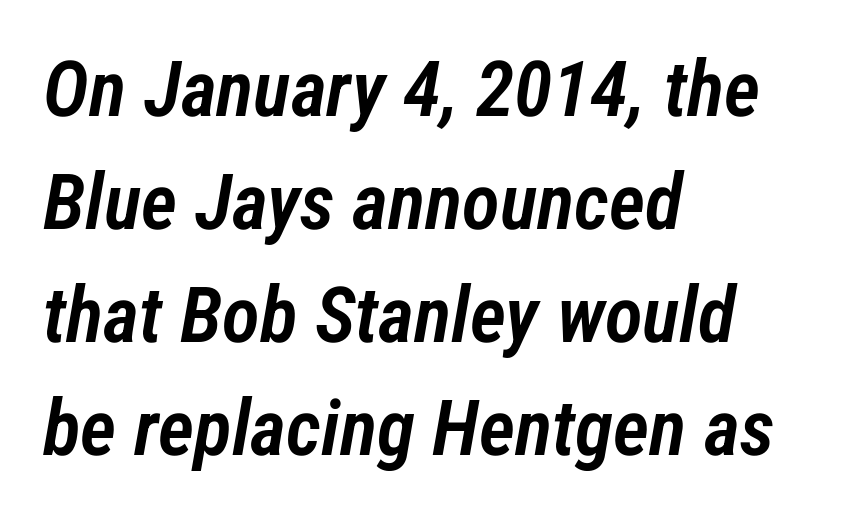
{"italic": "yes", "lean": "right", "slant_degrees": 12, "bold": "semi", "weight": "semibold", "width": "condensed", "stroke_contrast": "low", "x_height": "medium", "monospaced": "no", "underline": "no", "align": "left", "line_spacing": "normal", "line_spacing_ratio": 1.45, "letter_spacing": "normal", "letter_spacing_em": 0.0, "glyph_px": 78}
